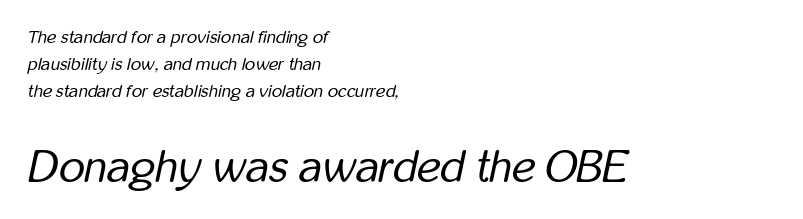
Honestly, the letter spacing is just normal — you wouldn't notice it. Students, observe: this is what conventionally led text looks like. Is the lower block the larger one? Yes — the lower block carries the bigger type. The paragraph shown leans on its left margin. Varying glyph widths throughout — classic text-font behaviour. Underline: absent.
